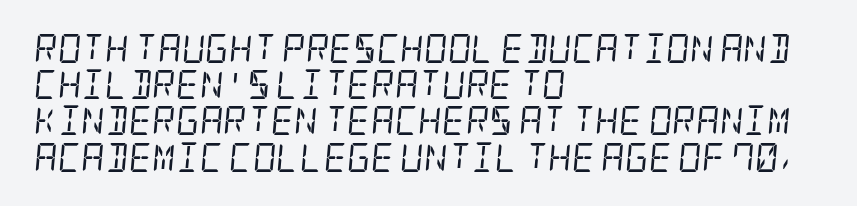
{"serif": "yes", "italic": "yes", "lean": "right", "slant_degrees": 5, "bold": "no", "weight": "regular", "width": "condensed", "stroke_contrast": "low", "x_height": "large", "underline": "no", "align": "left", "line_spacing": "normal", "line_spacing_ratio": 1.25, "letter_spacing": "normal", "letter_spacing_em": 0.0, "glyph_px": 29}
